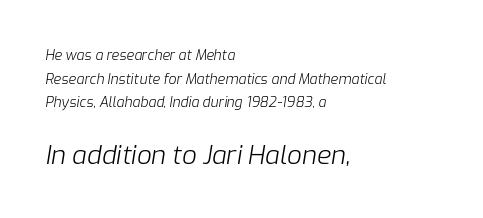
{"italic": "yes", "lean": "right", "slant_degrees": 9, "bold": "no", "underline": "no", "align": "left", "line_spacing": "normal", "line_spacing_ratio": 1.69, "letter_spacing": "normal", "letter_spacing_em": 0.0, "larger_block": "second", "size_ratio": 1.86, "glyph_px": 26}
